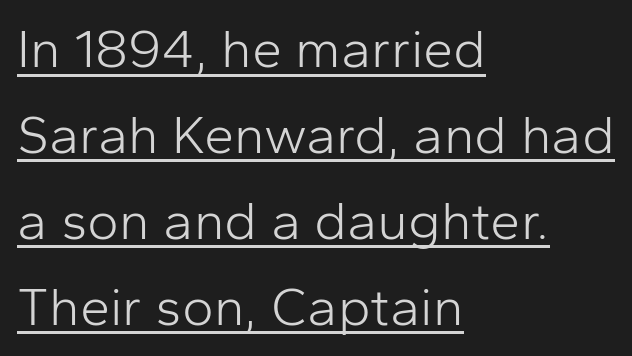
{"serif": "no", "italic": "no", "bold": "no", "weight": "light", "width": "normal", "stroke_contrast": "low", "x_height": "medium", "monospaced": "no", "underline": "yes", "align": "left", "line_spacing": "normal", "line_spacing_ratio": 1.59, "letter_spacing": "normal", "letter_spacing_em": 0.0, "glyph_px": 54}
